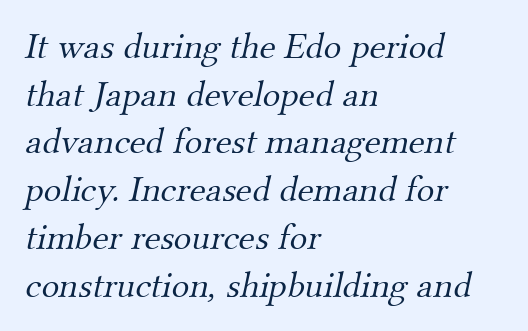
The image shows 37 px light serif type; set left-aligned, normal line spacing (1.29x), normal letter spacing, not underlined; medium stroke contrast and a small x-height.
